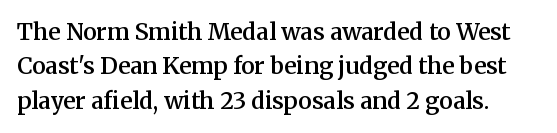
Underline: absent. Leading: standard. This is roman type, the default non-slanted kind. Firm but not heavy-handed strokes: this text is semibold. The passage shown has conventional tracking throughout.
